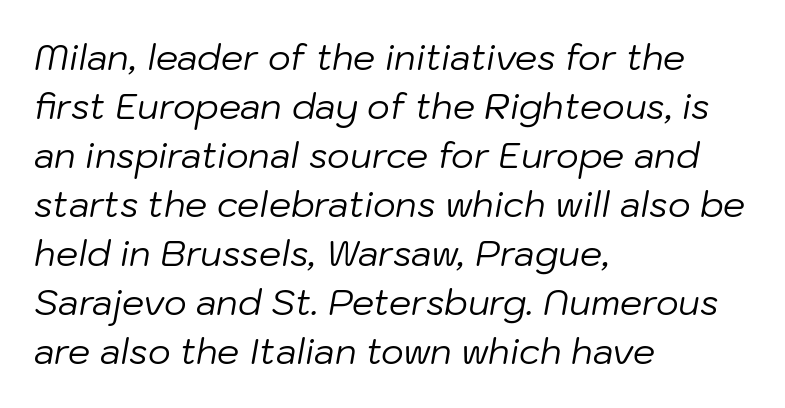
Q: Is the text bold? A: No.
Q: Is the text italic (slanted)? A: Yes, it leans right by about 10 degrees.
Q: Is the text underlined? A: No.
Q: How is the paragraph aligned? A: Left-aligned.
Q: Is the spacing between letters normal or unusually wide? A: Normal.
Q: Is the spacing between lines tight, normal or loose? A: Normal.
Q: Width (condensed, normal, or wide)? A: Normal.
Q: Stroke contrast? A: Low.
Q: x-height? A: Medium.
Q: Monospaced? A: No.
